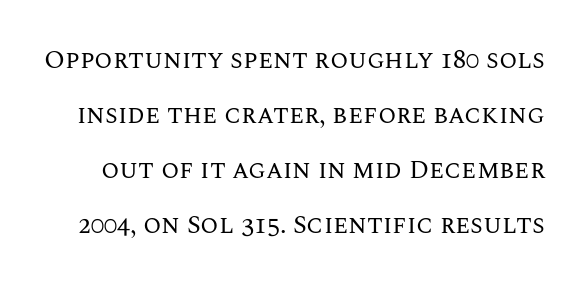
{"italic": "no", "bold": "no", "underline": "no", "line_spacing": "loose", "line_spacing_ratio": 2.12, "letter_spacing": "normal", "letter_spacing_em": 0.0, "glyph_px": 26}
